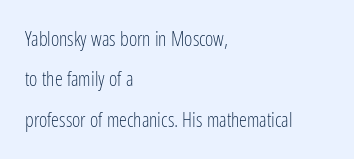
{"italic": "no", "bold": "no", "underline": "no", "align": "left", "line_spacing": "loose", "line_spacing_ratio": 2.02, "letter_spacing": "normal", "letter_spacing_em": 0.0, "glyph_px": 20}
